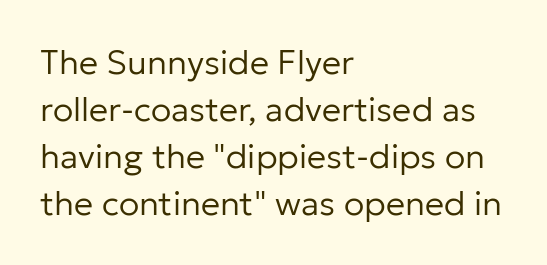
The image shows 34 px regular-weight sans-serif type, upright; set left-aligned, normal line spacing (1.38x), normal letter spacing, not underlined; low stroke contrast and a medium x-height.
